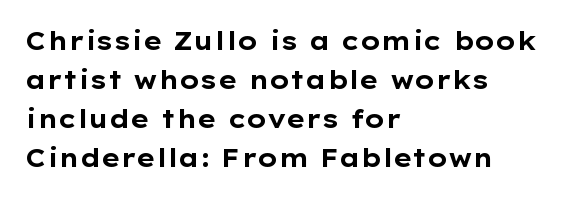
{"italic": "no", "bold": "yes", "underline": "no", "align": "left", "line_spacing": "normal", "line_spacing_ratio": 1.56, "letter_spacing": "normal", "letter_spacing_em": 0.0, "glyph_px": 25}
